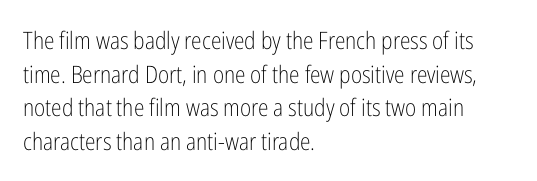
Q: Is the text bold? A: No.
Q: Is the text italic (slanted)? A: No, it is upright.
Q: Is the text underlined? A: No.
Q: How is the paragraph aligned? A: Left-aligned.
Q: Is the spacing between letters normal or unusually wide? A: Normal.
Q: Is the spacing between lines tight, normal or loose? A: Normal.
